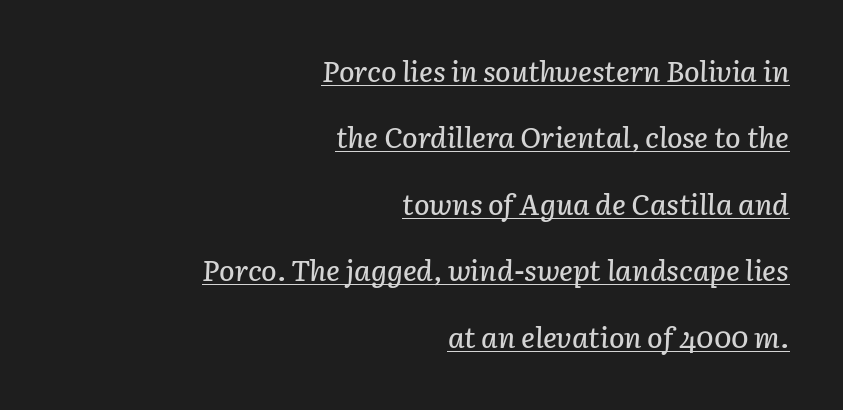
{"italic": "yes", "lean": "right", "slant_degrees": 3, "width": "normal", "stroke_contrast": "low", "x_height": "medium", "monospaced": "no", "underline": "yes", "align": "right", "line_spacing": "loose", "line_spacing_ratio": 2.29, "letter_spacing": "normal", "letter_spacing_em": 0.0, "glyph_px": 29}
